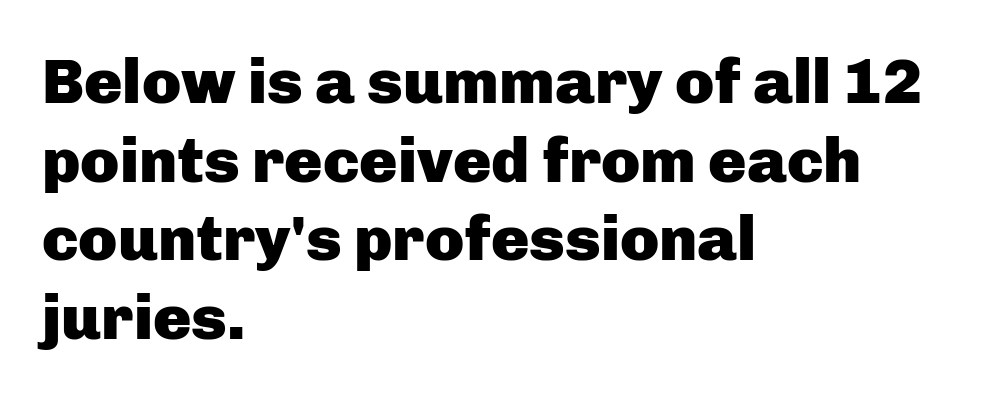
The rendering uses natural spacing where letterforms have individual widths. Each row of text sits above clean, open space. Words appear dense and cohesive because spacing is normal. Posture: upright roman. Heft: maximum for text — a bold.
